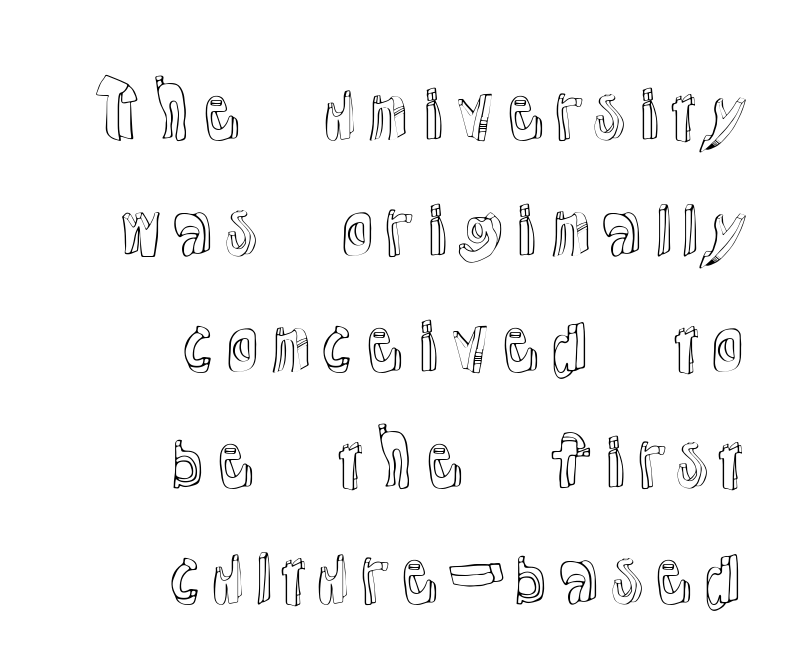
{"italic": "no", "width": "normal", "x_height": "medium", "monospaced": "no", "underline": "no", "align": "right", "line_spacing": "normal", "line_spacing_ratio": 1.59, "letter_spacing": "normal", "letter_spacing_em": 0.0, "glyph_px": 73}
